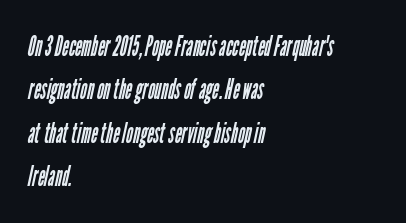
Q: Is the text bold? A: No.
Q: Is the typeface a serif or a sans-serif typeface? A: Sans-serif.
Q: Is the text underlined? A: No.
Q: How is the paragraph aligned? A: Left-aligned.
Q: Is the spacing between letters normal or unusually wide? A: Normal.
Q: Is the spacing between lines tight, normal or loose? A: Normal.
Q: Width (condensed, normal, or wide)? A: Condensed.
Q: Stroke contrast? A: Low.
Q: x-height? A: Medium.
Q: Monospaced? A: No.
